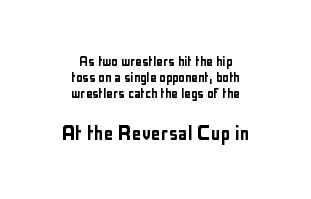
{"italic": "no", "underline": "no", "align": "center", "line_spacing": "tight", "line_spacing_ratio": 1.0, "letter_spacing": "normal", "letter_spacing_em": 0.0, "larger_block": "second", "size_ratio": 1.5, "glyph_px": 24}
